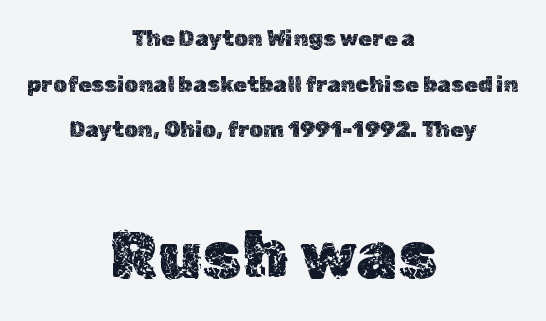
Q: Is the text italic (slanted)? A: No, it is upright.
Q: Is the text underlined? A: No.
Q: How is the paragraph aligned? A: Centered.
Q: Is the spacing between letters normal or unusually wide? A: Normal.
Q: Is the spacing between lines tight, normal or loose? A: Loose.
Q: Which block of text is set in a larger size, the first (top) or the second (bottom)? A: The second (bottom) one.
Q: Width (condensed, normal, or wide)? A: Normal.
Q: x-height? A: Medium.
Q: Monospaced? A: No.
